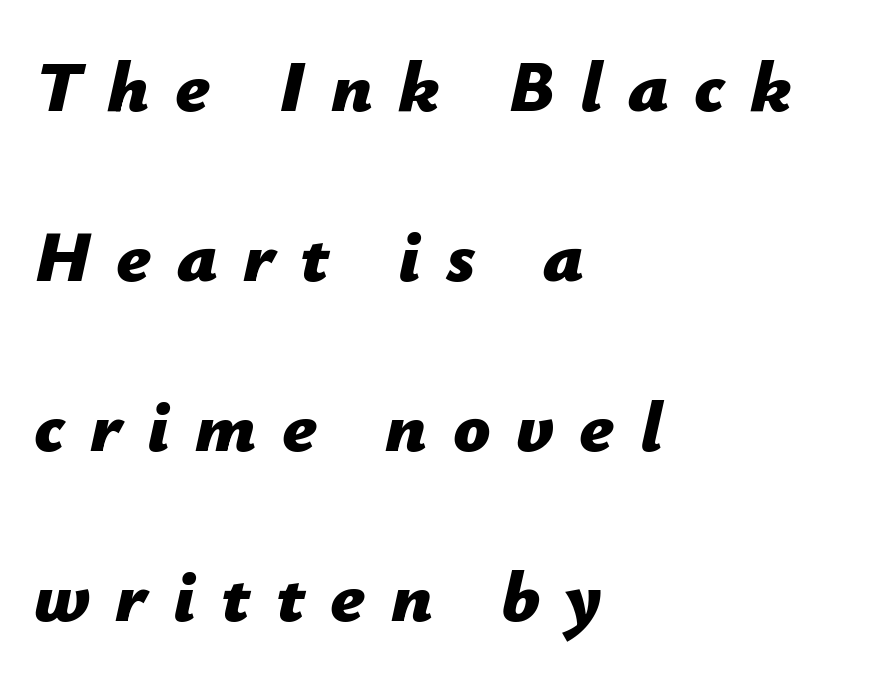
The image shows 73 px bold type, italic (leaning right); set left-aligned, loose line spacing (2.33x), unusually wide letter spacing (+0.35 em), not underlined; low stroke contrast and a medium x-height.
